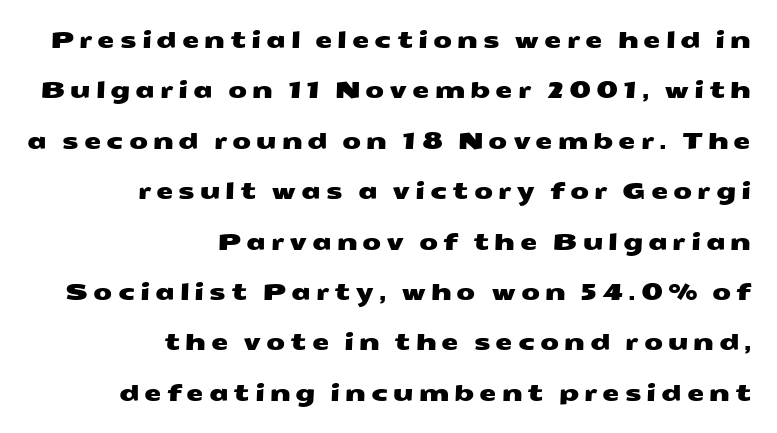
The image shows 22 px text type; set right-aligned, loose line spacing (2.29x), unusually wide letter spacing (+0.22 em), not underlined.
